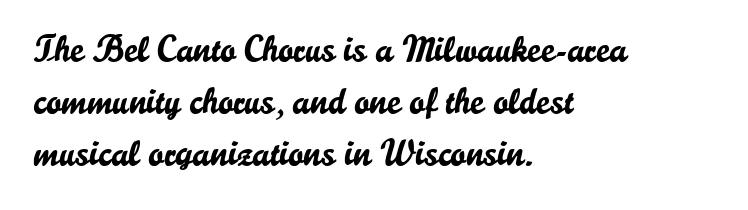
{"serif": "no", "width": "normal", "stroke_contrast": "low", "x_height": "small", "monospaced": "no", "underline": "no", "align": "left", "line_spacing": "normal", "line_spacing_ratio": 1.4, "letter_spacing": "normal", "letter_spacing_em": 0.0, "glyph_px": 37}
